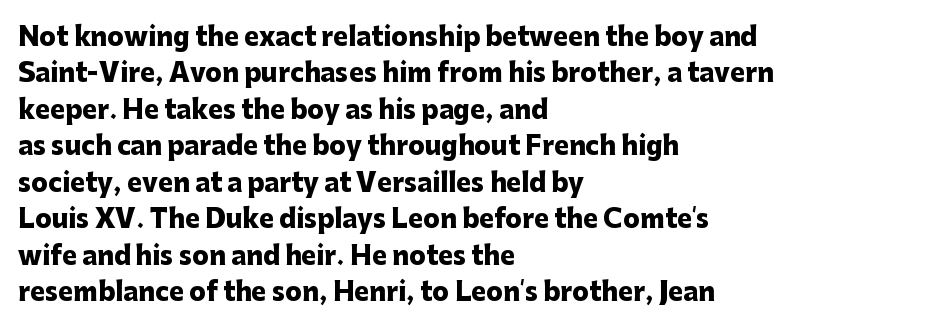
Q: Is the text bold? A: Yes.
Q: Is the text italic (slanted)? A: No, it is upright.
Q: Is the text underlined? A: No.
Q: How is the paragraph aligned? A: Left-aligned.
Q: Is the spacing between letters normal or unusually wide? A: Normal.
Q: Is the spacing between lines tight, normal or loose? A: Normal.
